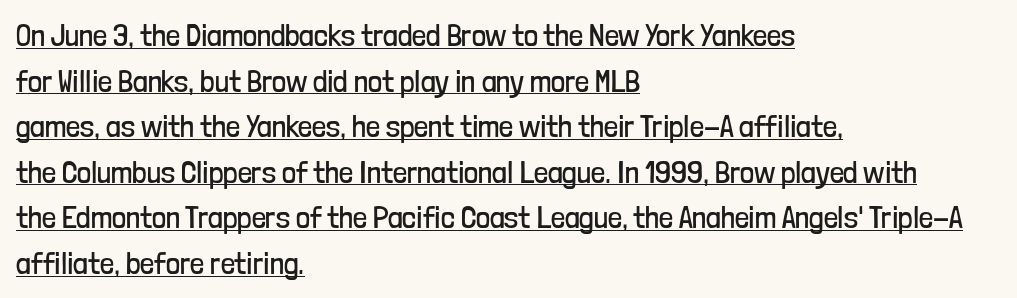
The image shows 31 px regular-weight, condensed sans-serif type, upright; set left-aligned, normal line spacing (1.47x), normal letter spacing, underlined; low stroke contrast and a medium x-height.
